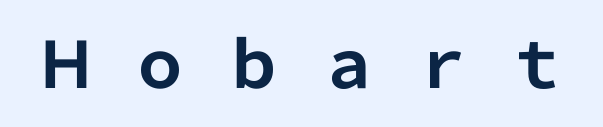
{"serif": "no", "italic": "no", "bold": "yes", "weight": "bold", "width": "normal", "stroke_contrast": "low", "x_height": "medium", "monospaced": "no", "underline": "no", "letter_spacing": "wide", "letter_spacing_em": 0.47, "glyph_px": 64}
